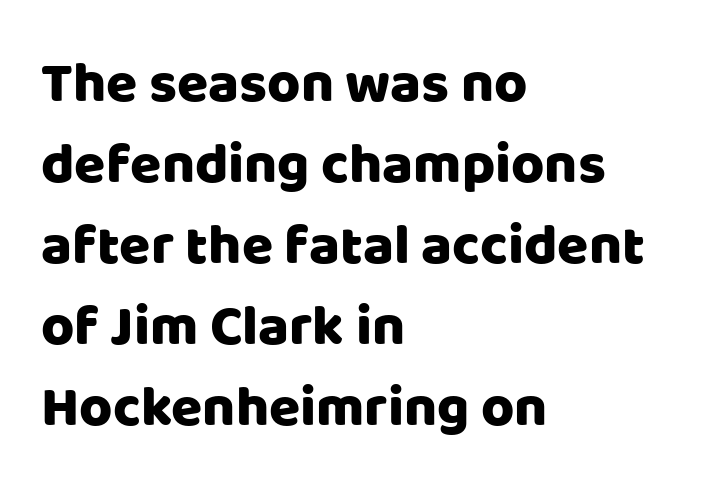
{"serif": "no", "italic": "no", "width": "normal", "stroke_contrast": "low", "x_height": "large", "monospaced": "no", "underline": "no", "align": "left", "line_spacing": "normal", "line_spacing_ratio": 1.42, "letter_spacing": "normal", "letter_spacing_em": 0.0, "glyph_px": 57}
